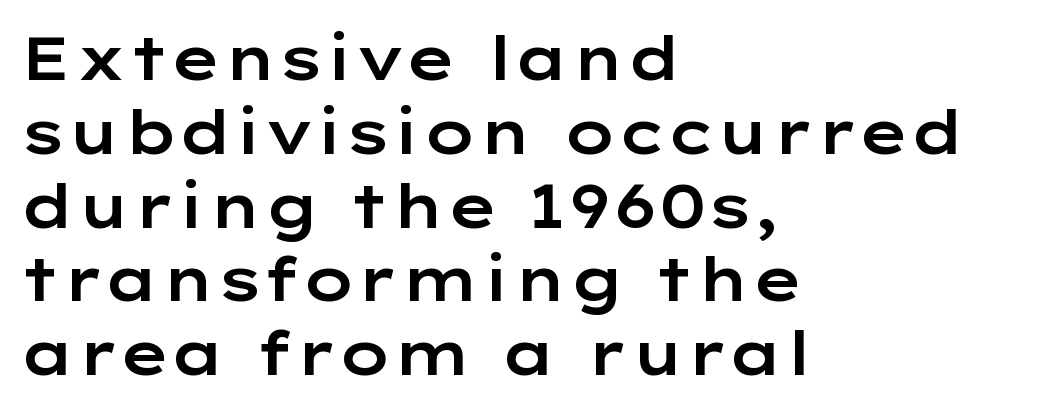
The image shows 60 px wide sans-serif type, upright; set left-aligned, line spacing 1.23x, normal letter spacing, not underlined; low stroke contrast and a medium x-height.
